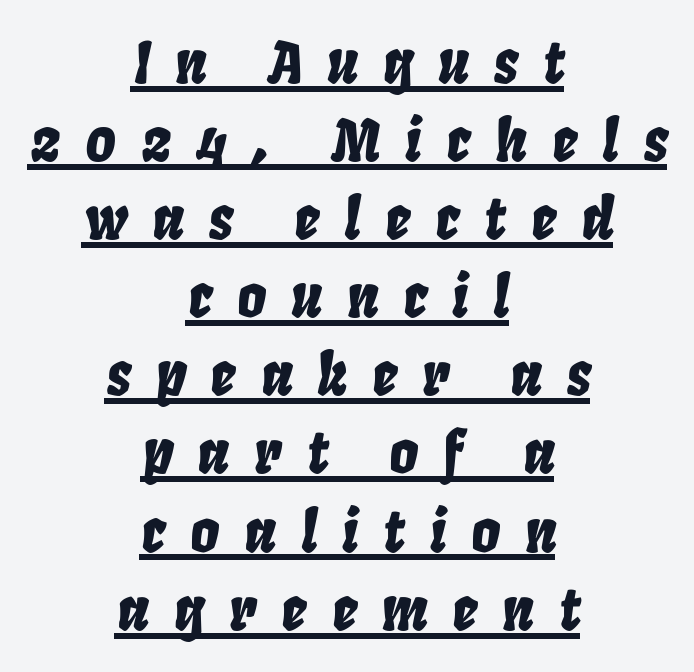
Q: Is the text italic (slanted)? A: Yes, it leans right by about 8 degrees.
Q: Is the text underlined? A: Yes.
Q: How is the paragraph aligned? A: Centered.
Q: Is the spacing between letters normal or unusually wide? A: Unusually wide.
Q: Is the spacing between lines tight, normal or loose? A: Normal.
Q: Width (condensed, normal, or wide)? A: Condensed.
Q: Stroke contrast? A: Low.
Q: x-height? A: Large.
Q: Monospaced? A: No.
